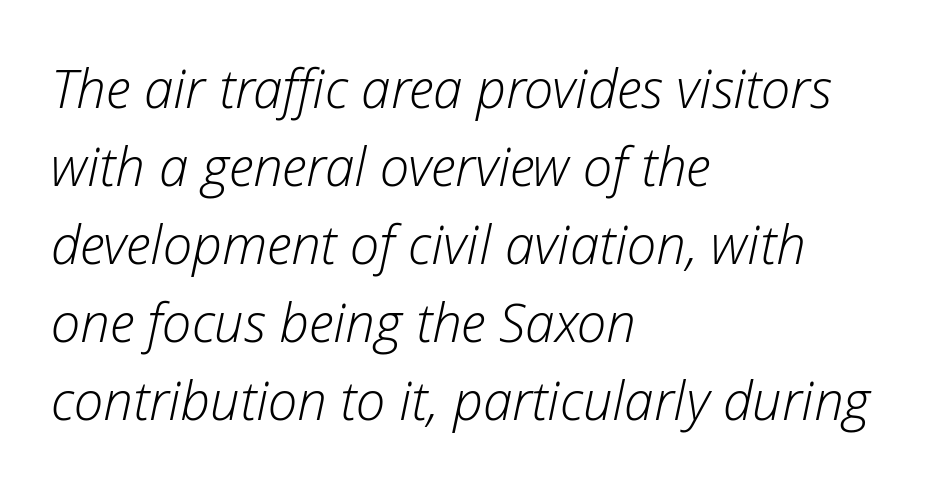
{"italic": "yes", "lean": "right", "slant_degrees": 12, "bold": "no", "weight": "light", "width": "normal", "stroke_contrast": "low", "x_height": "medium", "monospaced": "no", "underline": "no", "align": "left", "line_spacing": "normal", "line_spacing_ratio": 1.47, "letter_spacing": "normal", "letter_spacing_em": 0.0, "glyph_px": 53}
